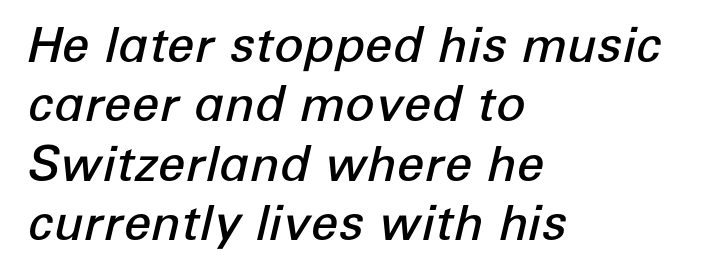
{"italic": "yes", "lean": "right", "slant_degrees": 12, "bold": "semi", "weight": "semibold", "width": "normal", "stroke_contrast": "low", "x_height": "medium", "monospaced": "no", "underline": "no", "align": "left", "line_spacing_ratio": 1.21, "letter_spacing": "normal", "letter_spacing_em": 0.0, "glyph_px": 49}
